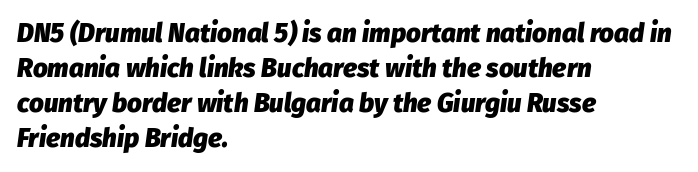
The image shows 26 px bold type, italic (leaning right); set left-aligned, normal line spacing (1.35x), normal letter spacing, not underlined.
